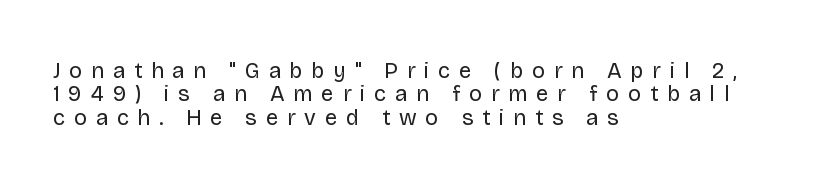
The weight tops out at a normal text grade. The type sits square on the baseline with zero lean. The block of text is dense from top to bottom, with scant space between rows. The line texture is sparse and dotted thanks to wide tracking. Quick note: underline off.
